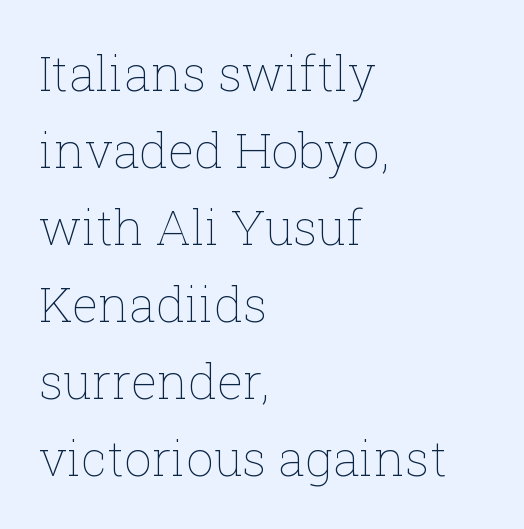
{"italic": "no", "bold": "no", "weight": "thin", "width": "normal", "stroke_contrast": "low", "x_height": "medium", "monospaced": "no", "underline": "no", "align": "left", "line_spacing": "normal", "line_spacing_ratio": 1.57, "letter_spacing": "normal", "letter_spacing_em": 0.0, "glyph_px": 49}
